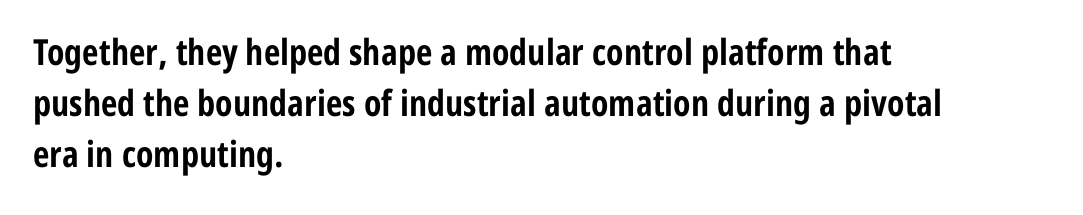
{"serif": "no", "italic": "no", "bold": "yes", "weight": "bold", "width": "condensed", "stroke_contrast": "low", "x_height": "medium", "monospaced": "no", "underline": "no", "align": "left", "line_spacing": "normal", "line_spacing_ratio": 1.42, "letter_spacing": "normal", "letter_spacing_em": 0.0, "glyph_px": 36}
